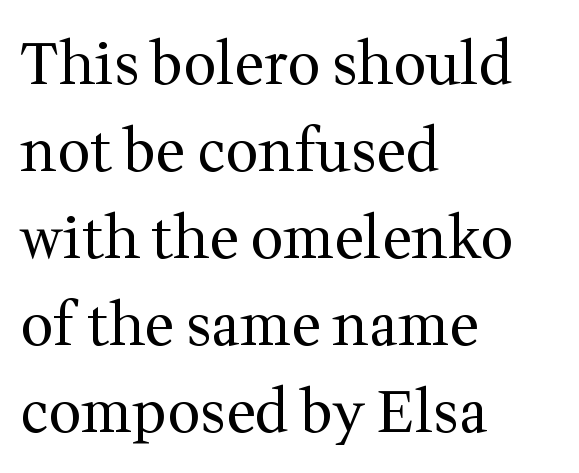
{"serif": "yes", "italic": "no", "bold": "no", "weight": "regular", "width": "normal", "stroke_contrast": "medium", "x_height": "medium", "monospaced": "no", "underline": "no", "align": "left", "line_spacing": "normal", "line_spacing_ratio": 1.5, "letter_spacing": "normal", "letter_spacing_em": 0.0, "glyph_px": 58}
